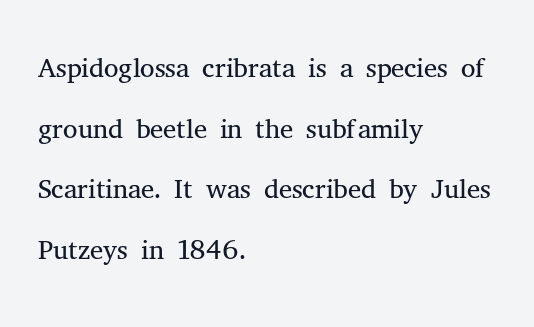
Q: Is the text bold? A: No.
Q: Is the text italic (slanted)? A: No, it is upright.
Q: Is the typeface a serif or a sans-serif typeface? A: Serif.
Q: Is the text underlined? A: No.
Q: How is the paragraph aligned? A: Left-aligned.
Q: Is the spacing between letters normal or unusually wide? A: Normal.
Q: Is the spacing between lines tight, normal or loose? A: Normal.
Q: Width (condensed, normal, or wide)? A: Normal.
Q: Stroke contrast? A: Medium.
Q: x-height? A: Medium.
Q: Monospaced? A: No.
